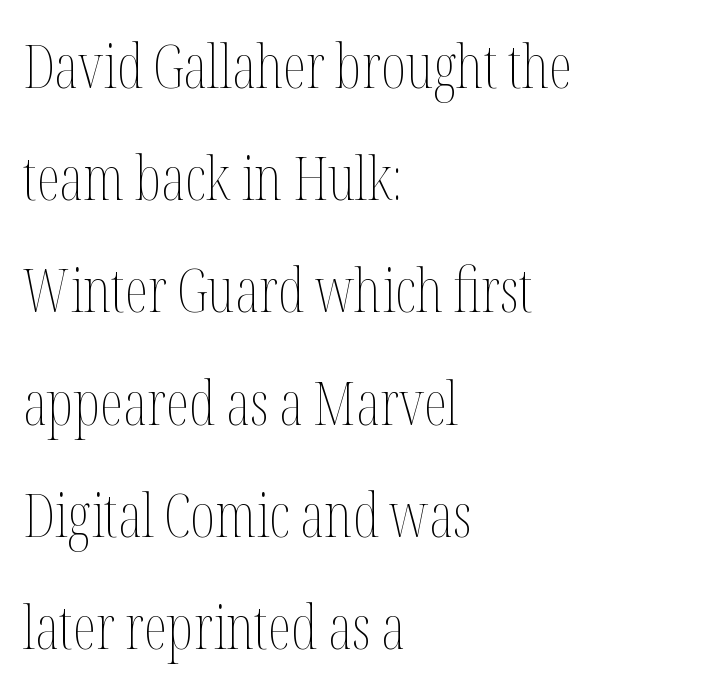
{"italic": "no", "bold": "no", "weight": "thin", "width": "condensed", "stroke_contrast": "medium", "x_height": "medium", "monospaced": "no", "underline": "no", "align": "left", "line_spacing_ratio": 1.87, "letter_spacing": "normal", "letter_spacing_em": 0.0, "glyph_px": 60}
